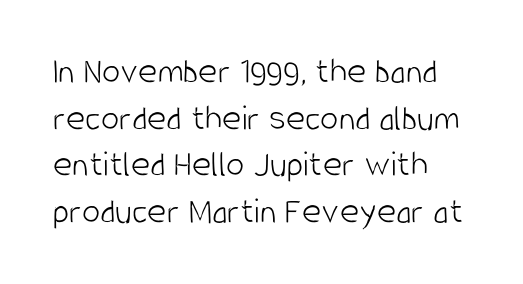
Q: Is the text bold? A: No.
Q: Is the text italic (slanted)? A: No, it is upright.
Q: Is the typeface a serif or a sans-serif typeface? A: Sans-serif.
Q: Is the text underlined? A: No.
Q: How is the paragraph aligned? A: Left-aligned.
Q: Is the spacing between letters normal or unusually wide? A: Normal.
Q: Is the spacing between lines tight, normal or loose? A: Normal.
Q: Width (condensed, normal, or wide)? A: Condensed.
Q: Stroke contrast? A: Low.
Q: x-height? A: Large.
Q: Monospaced? A: No.
